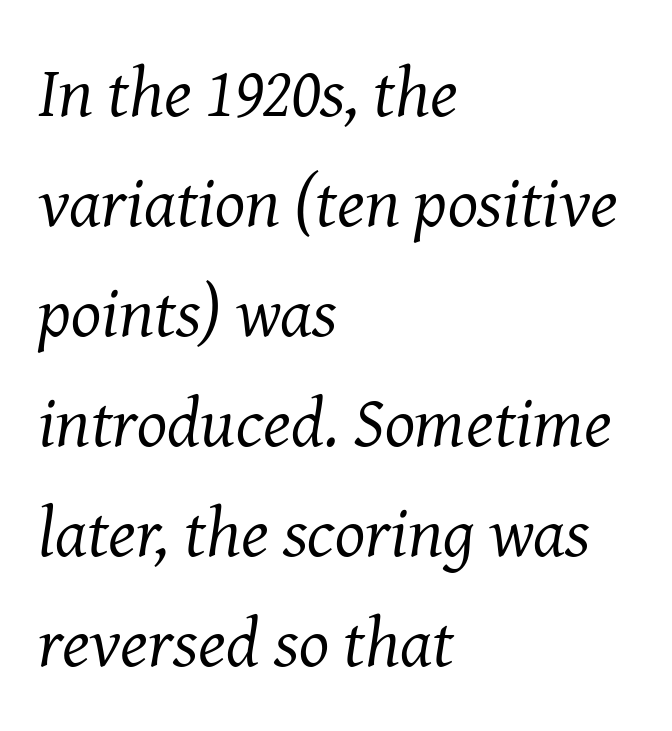
The image shows 71 px regular-weight serif type, italic (leaning right); set left-aligned, normal line spacing (1.55x), normal letter spacing, not underlined; medium stroke contrast and a medium x-height.
